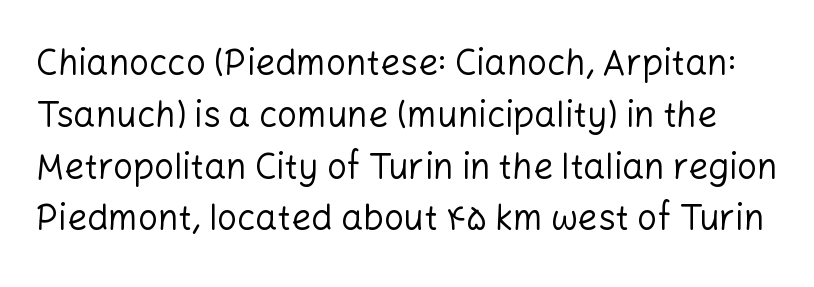
{"serif": "no", "italic": "no", "bold": "no", "weight": "regular", "width": "normal", "stroke_contrast": "low", "x_height": "medium", "monospaced": "no", "underline": "no", "line_spacing": "normal", "line_spacing_ratio": 1.48, "letter_spacing": "normal", "letter_spacing_em": 0.0, "glyph_px": 35}
